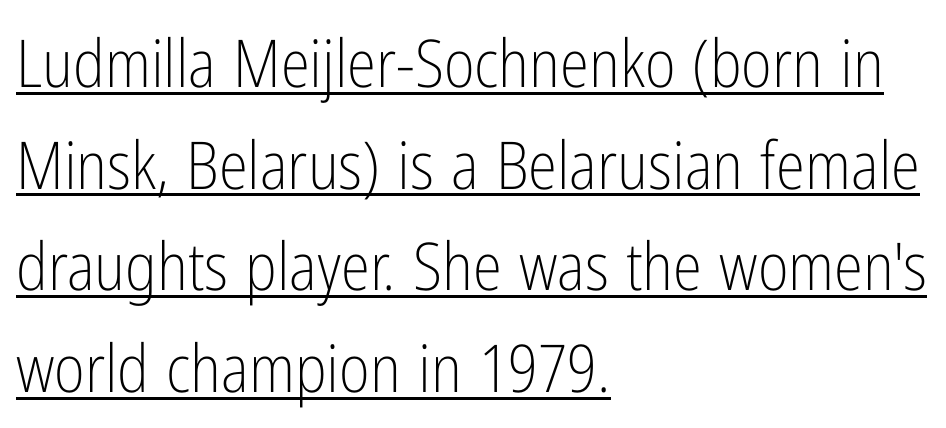
The image shows 66 px light, condensed sans-serif type, upright; set left-aligned, normal line spacing (1.54x), normal letter spacing, underlined; low stroke contrast and a medium x-height.
